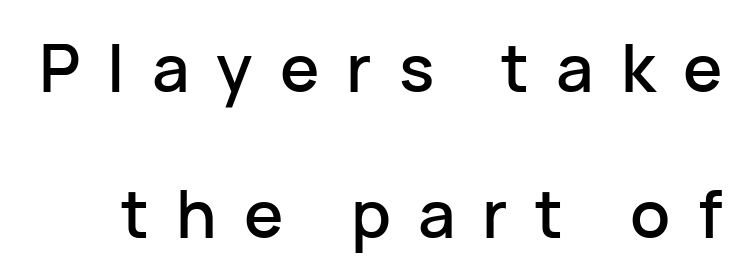
{"serif": "no", "italic": "no", "width": "normal", "stroke_contrast": "low", "x_height": "medium", "monospaced": "no", "underline": "no", "line_spacing": "loose", "line_spacing_ratio": 2.21, "letter_spacing": "wide", "letter_spacing_em": 0.41, "glyph_px": 66}
